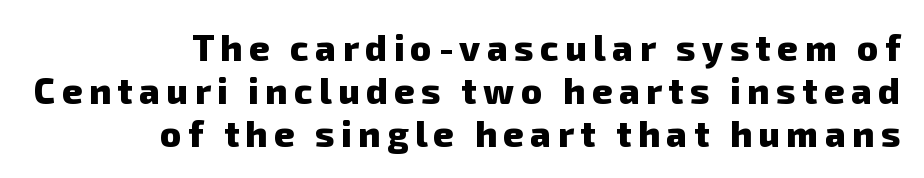
{"serif": "no", "bold": "yes", "weight": "heavy", "width": "normal", "stroke_contrast": "low", "x_height": "medium", "monospaced": "no", "underline": "no", "align": "right", "line_spacing_ratio": 1.19, "glyph_px": 36}
